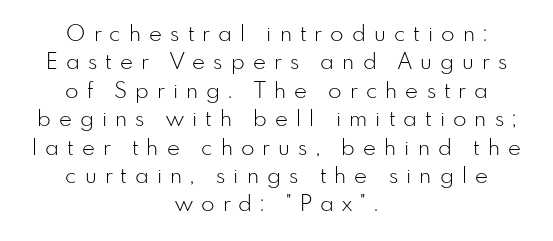
Q: Is the text bold? A: No.
Q: Is the text italic (slanted)? A: No, it is upright.
Q: Is the text underlined? A: No.
Q: How is the paragraph aligned? A: Centered.
Q: Is the spacing between letters normal or unusually wide? A: Unusually wide.
Q: Is the spacing between lines tight, normal or loose? A: Normal.
